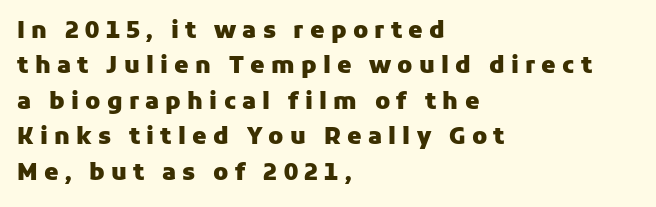
Q: Is the text bold? A: Yes.
Q: Is the text italic (slanted)? A: No, it is upright.
Q: Is the text underlined? A: No.
Q: How is the paragraph aligned? A: Left-aligned.
Q: Is the spacing between letters normal or unusually wide? A: Unusually wide.
Q: Is the spacing between lines tight, normal or loose? A: Normal.
